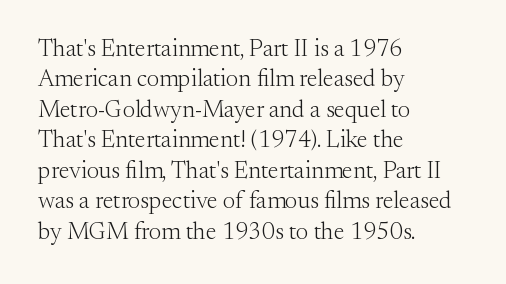
{"italic": "no", "bold": "no", "underline": "no", "align": "left", "line_spacing": "normal", "line_spacing_ratio": 1.27, "letter_spacing": "normal", "letter_spacing_em": 0.0, "glyph_px": 24}
